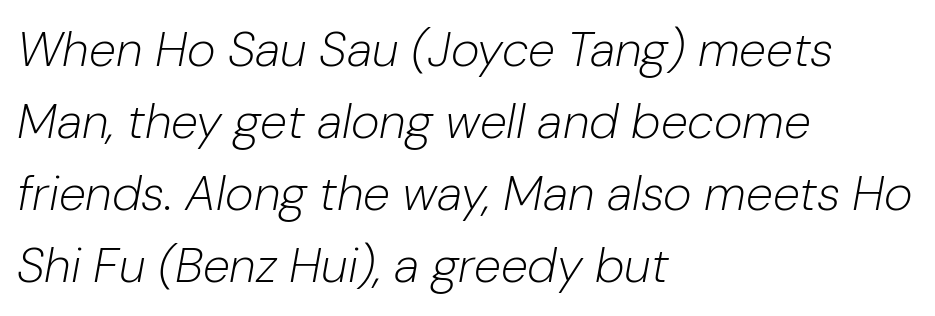
Q: Is the text bold? A: No.
Q: Is the text italic (slanted)? A: Yes, it leans right by about 10 degrees.
Q: Is the text underlined? A: No.
Q: How is the paragraph aligned? A: Left-aligned.
Q: Is the spacing between letters normal or unusually wide? A: Normal.
Q: Is the spacing between lines tight, normal or loose? A: Normal.
Q: Width (condensed, normal, or wide)? A: Normal.
Q: Stroke contrast? A: Low.
Q: x-height? A: Medium.
Q: Monospaced? A: No.
